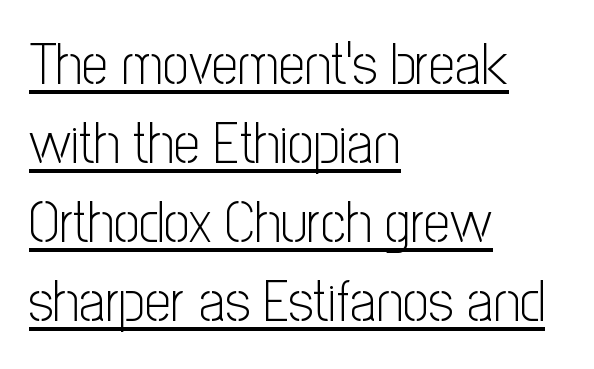
What's the leading like? Ordinary, nothing unusual. Notice how a bar underscores the lettering throughout. Every row of glyphs begins at an identical x-position on the left. The rendering keeps characters at their native spacing. The letters advance in unequal steps, a hallmark of proportional type. No letter is thick-stroked: the sample isn't bold.
